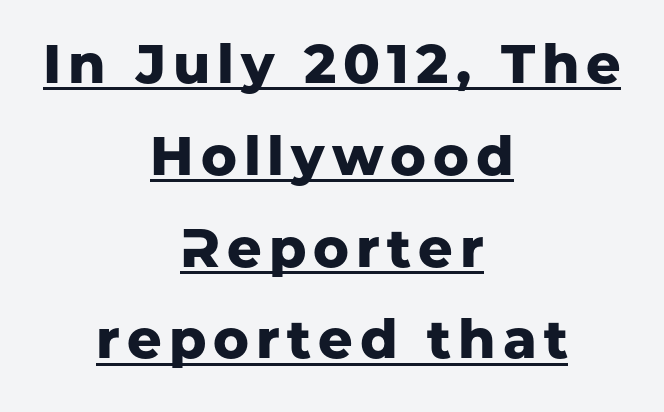
The image shows 54 px heavy sans-serif type, upright; set centered, normal line spacing (1.7x), underlined; low stroke contrast and a medium x-height.
